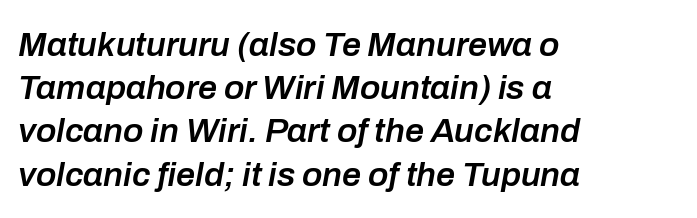
{"italic": "yes", "lean": "right", "slant_degrees": 10, "bold": "semi", "weight": "semibold", "width": "normal", "stroke_contrast": "low", "x_height": "medium", "monospaced": "no", "underline": "no", "align": "left", "line_spacing": "normal", "line_spacing_ratio": 1.27, "letter_spacing": "normal", "letter_spacing_em": 0.0, "glyph_px": 34}
